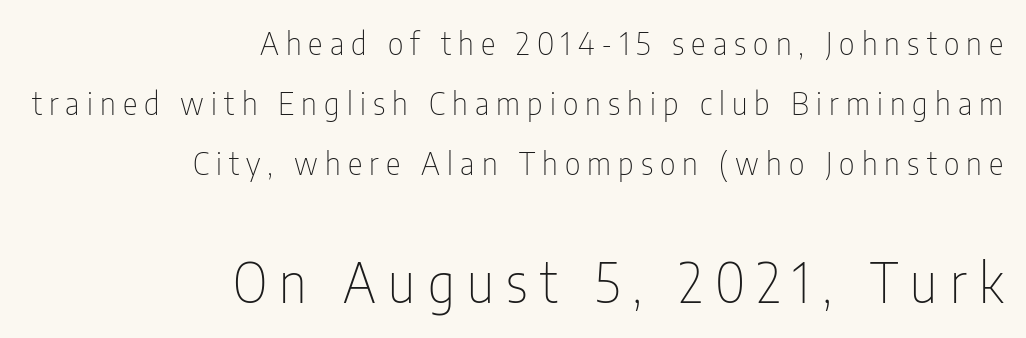
{"serif": "no", "italic": "no", "bold": "no", "weight": "thin", "width": "condensed", "stroke_contrast": "low", "x_height": "medium", "monospaced": "no", "underline": "no", "align": "right", "line_spacing": "loose", "line_spacing_ratio": 1.94, "letter_spacing": "wide", "letter_spacing_em": 0.23, "larger_block": "second", "size_ratio": 1.74, "glyph_px": 54}
